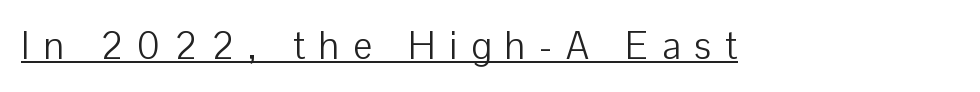
Varying glyph widths throughout — classic text-font behaviour. The designer went with a sans here, leaving each stem footless. Weight class: somewhere from thin through regular. Tracking value appears strongly positive — letters spread wide. A typographer would call this underscored text. A typesetter would mark this as roman, not italic.
